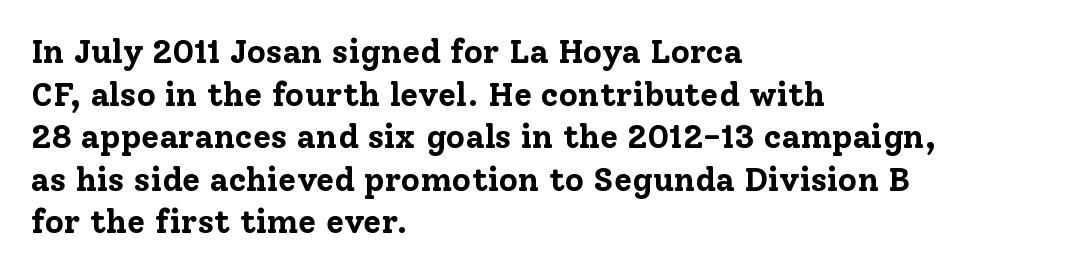
Q: Is the text bold? A: Yes.
Q: Is the text italic (slanted)? A: No, it is upright.
Q: Is the typeface a serif or a sans-serif typeface? A: Serif.
Q: Is the text underlined? A: No.
Q: How is the paragraph aligned? A: Left-aligned.
Q: Is the spacing between letters normal or unusually wide? A: Normal.
Q: Is the spacing between lines tight, normal or loose? A: Normal.
Q: Width (condensed, normal, or wide)? A: Normal.
Q: Stroke contrast? A: Low.
Q: x-height? A: Medium.
Q: Monospaced? A: No.
